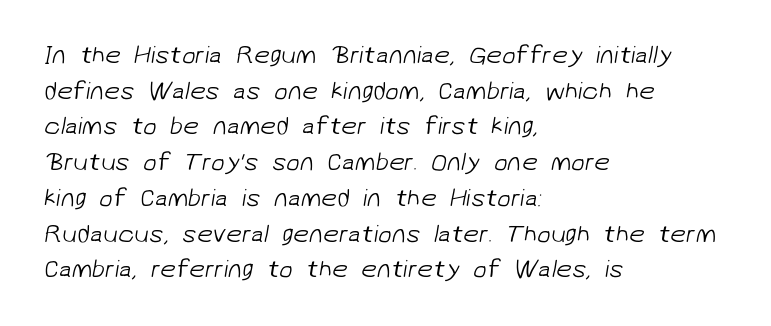
The line-height multiplier appears to be the usual default. Descenders hang freely into open space. These lines are set flush left with a ragged right edge. The weight would be labelled regular, book, light, or lighter still.
